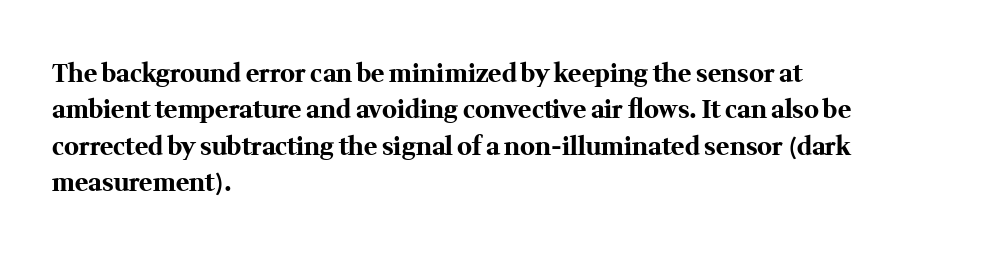
{"italic": "no", "bold": "yes", "underline": "no", "align": "left", "line_spacing": "normal", "line_spacing_ratio": 1.46, "letter_spacing": "normal", "letter_spacing_em": 0.0, "glyph_px": 25}
